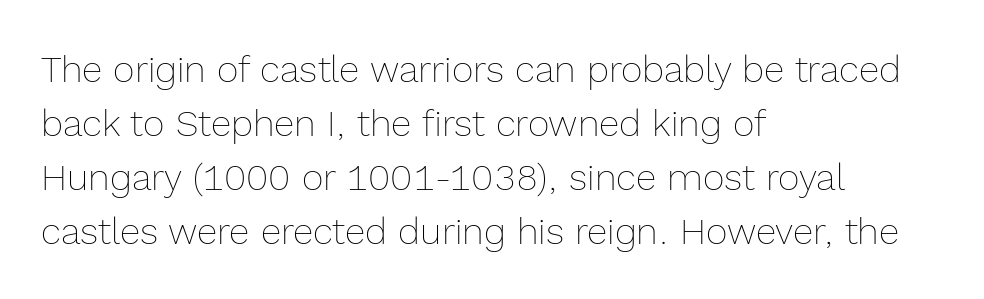
The image shows 37 px thin type, upright; set left-aligned, normal line spacing (1.46x), normal letter spacing, not underlined; a medium x-height.
